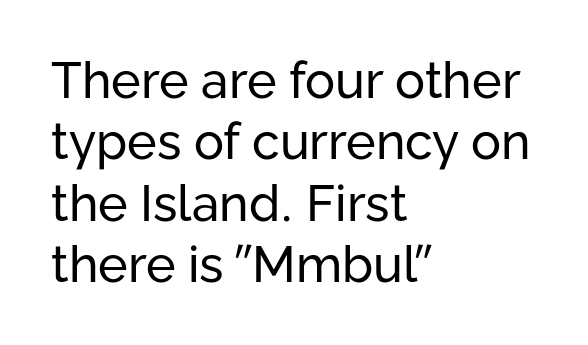
The image shows 50 px regular-weight sans-serif type, upright; set left-aligned, line spacing 1.23x, normal letter spacing, not underlined; low stroke contrast and a medium x-height.
